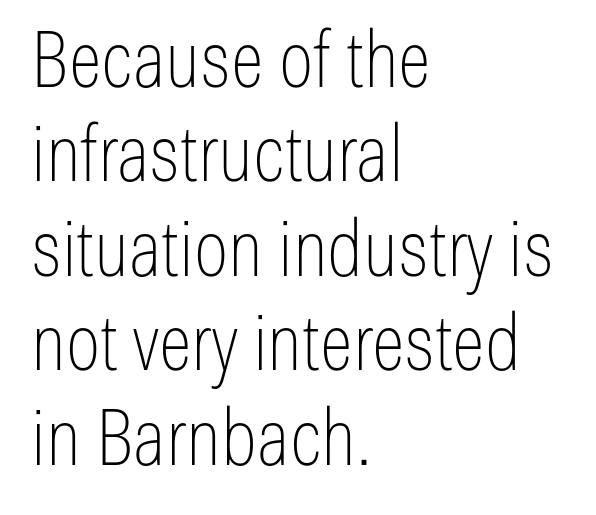
Q: Is the text bold? A: No.
Q: Is the text italic (slanted)? A: No, it is upright.
Q: Is the typeface a serif or a sans-serif typeface? A: Sans-serif.
Q: Is the text underlined? A: No.
Q: How is the paragraph aligned? A: Left-aligned.
Q: Is the spacing between letters normal or unusually wide? A: Normal.
Q: Width (condensed, normal, or wide)? A: Condensed.
Q: Stroke contrast? A: Low.
Q: x-height? A: Medium.
Q: Monospaced? A: No.
